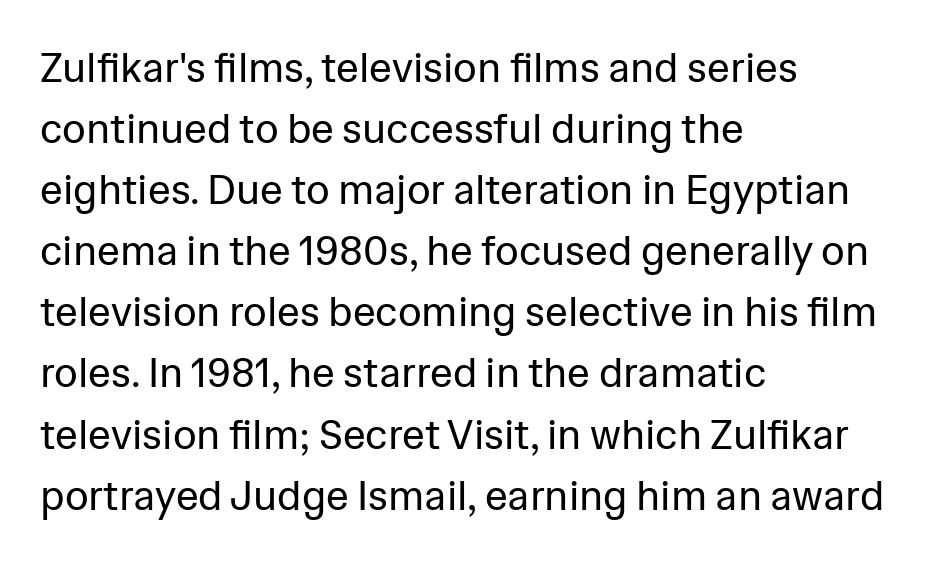
This sample has the flowing, uneven cadence of proportional lettering. This is sans-serif lettering, the kind often seen on screens and signage. This rendering leaves character spacing at its baseline value. The font's upright variant was chosen for this text. Horizontal bands of white between lines are of average thickness.
